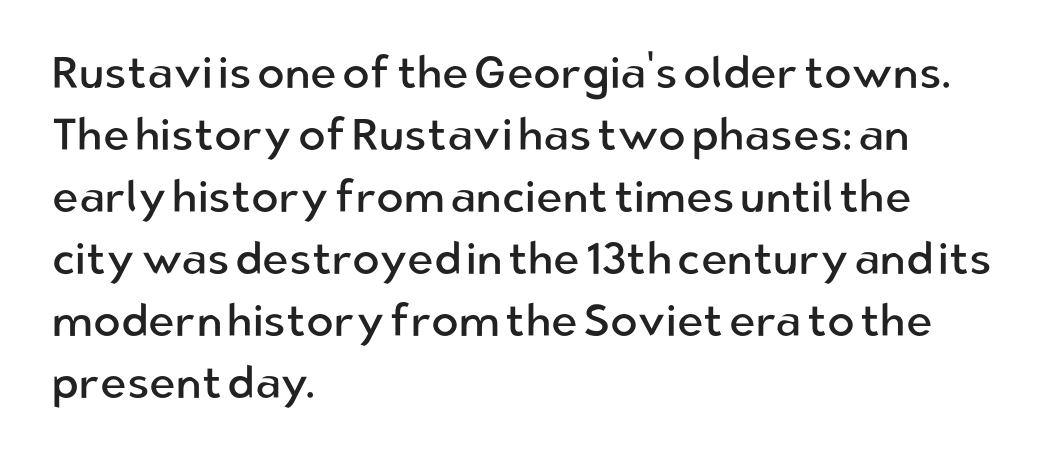
Q: Is the text bold? A: No.
Q: Is the text italic (slanted)? A: No, it is upright.
Q: Is the typeface a serif or a sans-serif typeface? A: Sans-serif.
Q: Is the text underlined? A: No.
Q: How is the paragraph aligned? A: Left-aligned.
Q: Is the spacing between letters normal or unusually wide? A: Normal.
Q: Is the spacing between lines tight, normal or loose? A: Normal.
Q: Width (condensed, normal, or wide)? A: Normal.
Q: Stroke contrast? A: Low.
Q: x-height? A: Medium.
Q: Monospaced? A: No.
